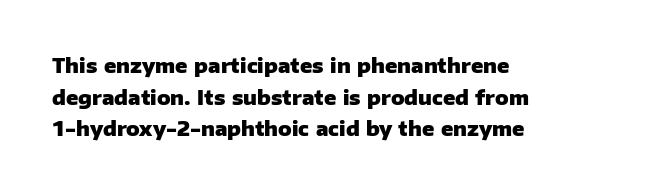
{"italic": "no", "bold": "yes", "underline": "no", "align": "left", "line_spacing": "normal", "line_spacing_ratio": 1.58, "letter_spacing": "normal", "letter_spacing_em": 0.0, "glyph_px": 20}
